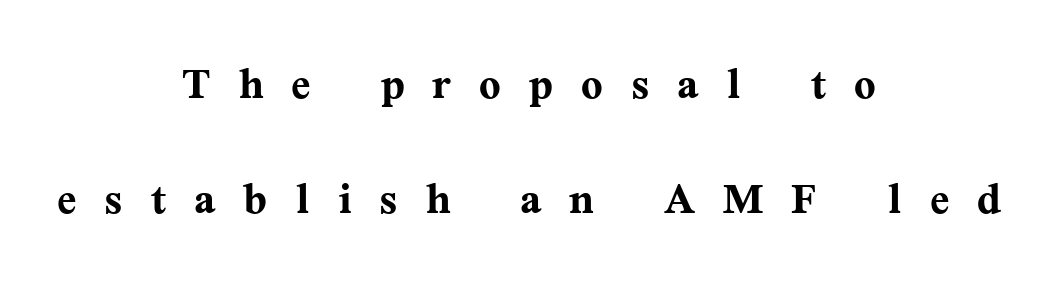
Q: Is the text bold? A: Yes.
Q: Is the text italic (slanted)? A: No, it is upright.
Q: Is the typeface a serif or a sans-serif typeface? A: Serif.
Q: Is the text underlined? A: No.
Q: How is the paragraph aligned? A: Centered.
Q: Is the spacing between letters normal or unusually wide? A: Unusually wide.
Q: Is the spacing between lines tight, normal or loose? A: Loose.
Q: Width (condensed, normal, or wide)? A: Normal.
Q: Stroke contrast? A: Medium.
Q: x-height? A: Medium.
Q: Monospaced? A: No.
